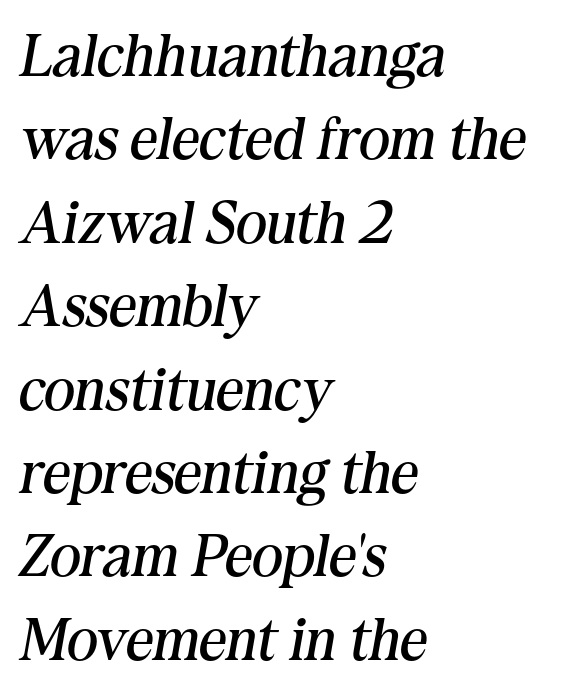
The space directly below the letters is spotless. Spacing between characters is what you'd get straight out of the box. Leftover space on each line is placed entirely after the last word. Is this a sans? No — the strokes have serifs. Varying glyph widths throughout — classic text-font behaviour.
